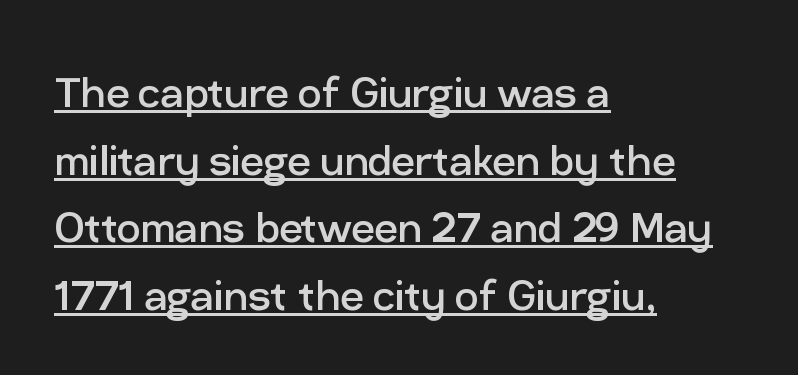
This sample uses a sans-serif face. The passage shown is underscored from start to finish. The letterforms sit at book weight or below. A typesetter would call this zero additional tracking. The typesetter chose a ragged-right arrangement here.
